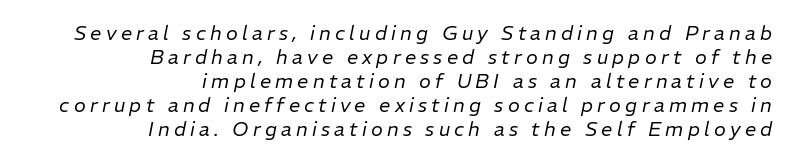
{"italic": "yes", "lean": "right", "slant_degrees": 11, "bold": "no", "underline": "no", "align": "right", "line_spacing_ratio": 1.2, "letter_spacing": "wide", "letter_spacing_em": 0.21, "glyph_px": 20}
